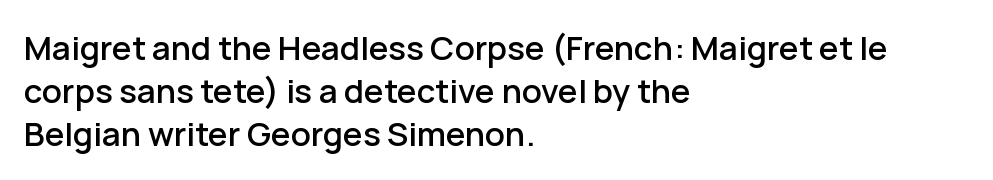
The image shows 33 px sans-serif type, upright; set left-aligned, normal line spacing (1.3x), normal letter spacing, not underlined; low stroke contrast and a medium x-height.
